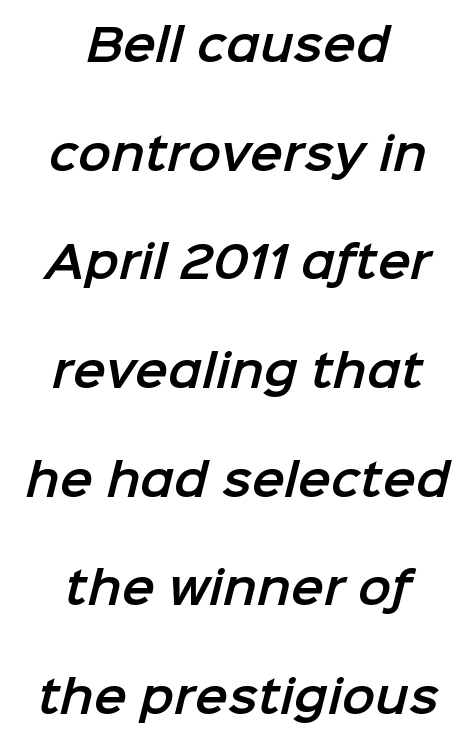
The face used here is proportionally spaced, like ordinary book or web type. Compared with a flush-left layout, this one balances lines on the center instead. The passage shown has conventional tracking throughout. Each new line begins a long way beneath the previous one.
